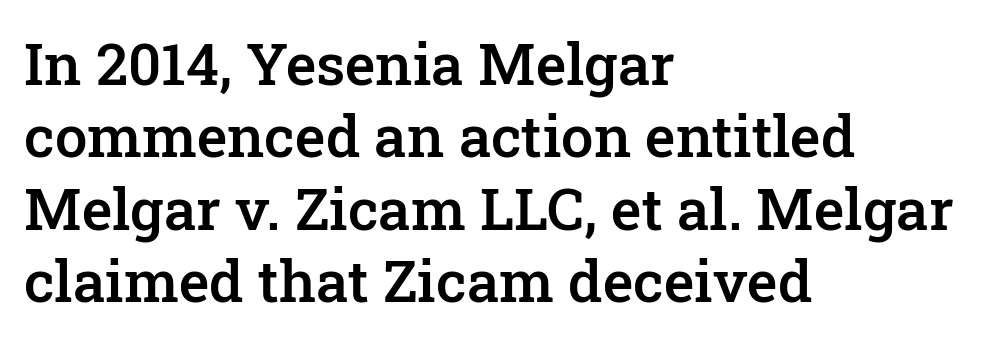
The image shows 58 px semibold serif type, upright; set left-aligned, normal line spacing (1.25x), normal letter spacing, not underlined; low stroke contrast and a medium x-height.
